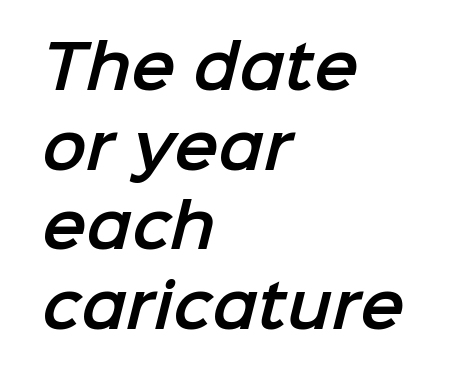
Q: Is the typeface a serif or a sans-serif typeface? A: Sans-serif.
Q: Is the text underlined? A: No.
Q: How is the paragraph aligned? A: Left-aligned.
Q: Is the spacing between letters normal or unusually wide? A: Normal.
Q: Is the spacing between lines tight, normal or loose? A: Normal.
Q: Width (condensed, normal, or wide)? A: Normal.
Q: Stroke contrast? A: Low.
Q: x-height? A: Medium.
Q: Monospaced? A: No.
